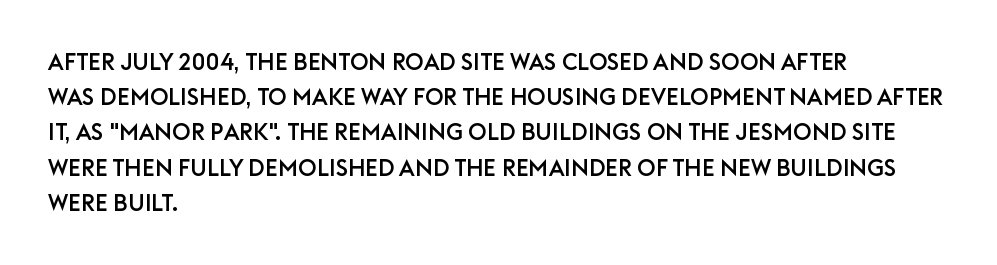
The designer left line spacing at the default. The face used here is rendered with its standard letterfit. The letters stand upright; this is a roman face. The rag falls on the right side of this text block. The words here are not underlined.
